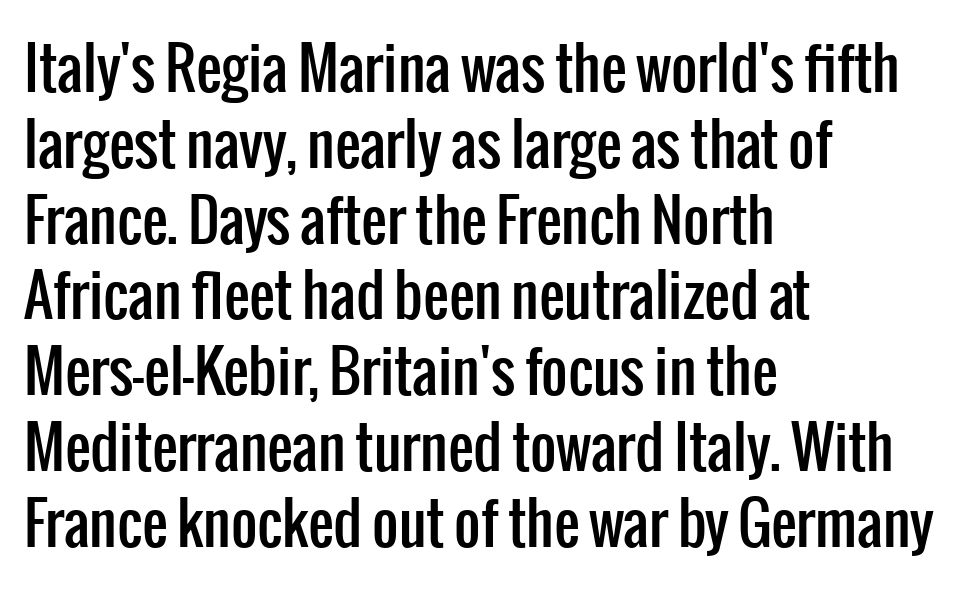
Q: Is the text italic (slanted)? A: No, it is upright.
Q: Is the typeface a serif or a sans-serif typeface? A: Sans-serif.
Q: Is the text underlined? A: No.
Q: How is the paragraph aligned? A: Left-aligned.
Q: Is the spacing between letters normal or unusually wide? A: Normal.
Q: Is the spacing between lines tight, normal or loose? A: Normal.
Q: Width (condensed, normal, or wide)? A: Condensed.
Q: Stroke contrast? A: Low.
Q: x-height? A: Medium.
Q: Monospaced? A: No.
